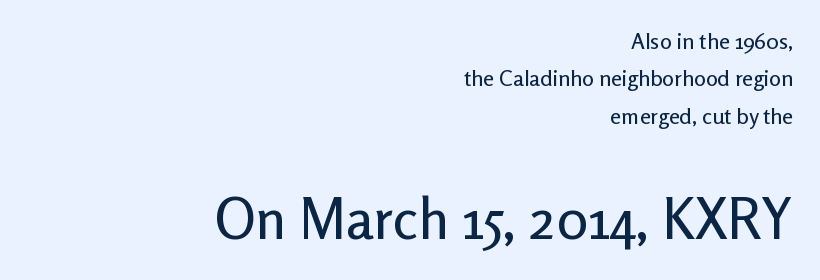
{"serif": "no", "italic": "no", "width": "normal", "stroke_contrast": "low", "x_height": "medium", "monospaced": "no", "underline": "no", "align": "right", "line_spacing": "normal", "line_spacing_ratio": 1.7, "letter_spacing": "normal", "letter_spacing_em": 0.0, "larger_block": "second", "size_ratio": 2.55, "glyph_px": 56}
